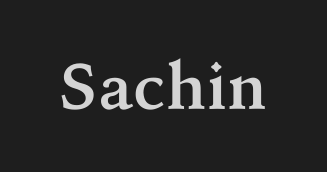
These lines carry a lot of weight — the face is fully bold. Spacing verdict: proportional, widths tailored to each character. The letters sit at their default tracking, neither squeezed nor spread. Style check: upright.
